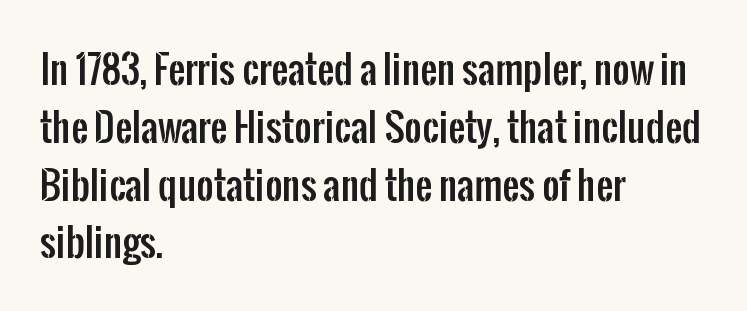
The space directly below the letters is spotless. Quick note: interline space is typical. Caption: standard tracking, unaltered. One-word summary of the alignment: left.
